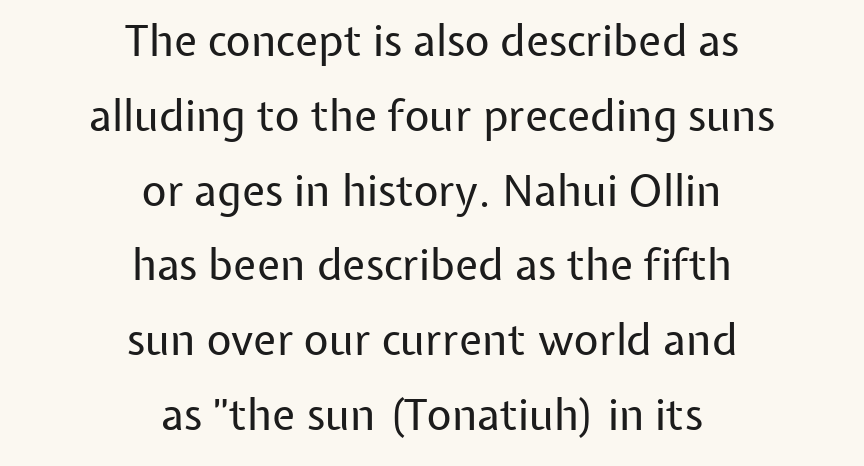
{"serif": "no", "italic": "no", "bold": "no", "weight": "regular", "width": "normal", "stroke_contrast": "low", "x_height": "medium", "monospaced": "no", "underline": "no", "align": "center", "line_spacing_ratio": 1.74, "letter_spacing": "normal", "letter_spacing_em": 0.0, "glyph_px": 43}
